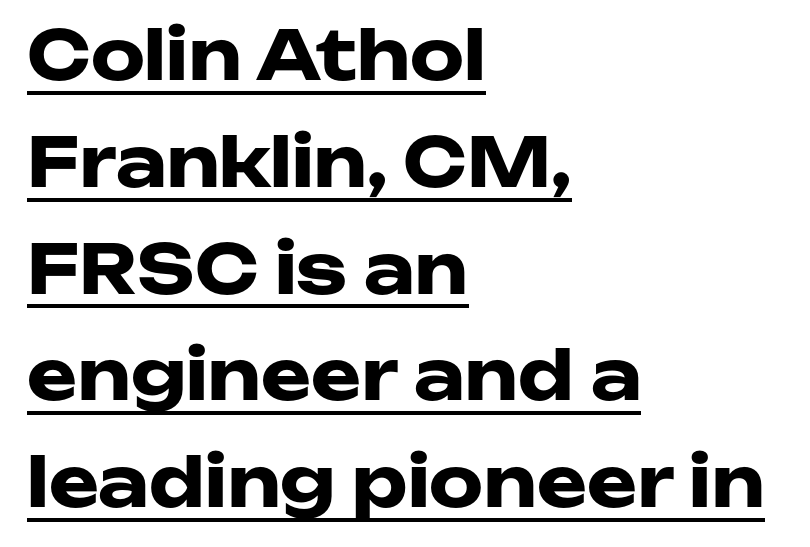
{"serif": "no", "italic": "no", "bold": "yes", "weight": "heavy", "width": "wide", "stroke_contrast": "low", "x_height": "medium", "monospaced": "no", "underline": "yes", "align": "left", "line_spacing": "normal", "line_spacing_ratio": 1.57, "letter_spacing": "normal", "letter_spacing_em": 0.0, "glyph_px": 68}
